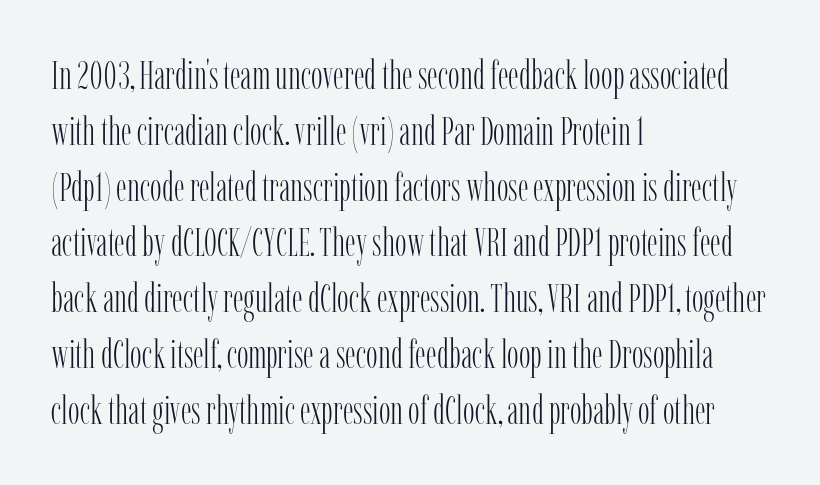
The text was rendered using a seriffed face with decorative stroke endings. Tall strokes in this sample are plumb rather than angled. Honestly, there is no underline to notice here at all. This rendering uses left alignment, leaving the right contour irregular. The letters advance in unequal steps, a hallmark of proportional type. The weight would be labelled regular, book, light, or lighter still.
